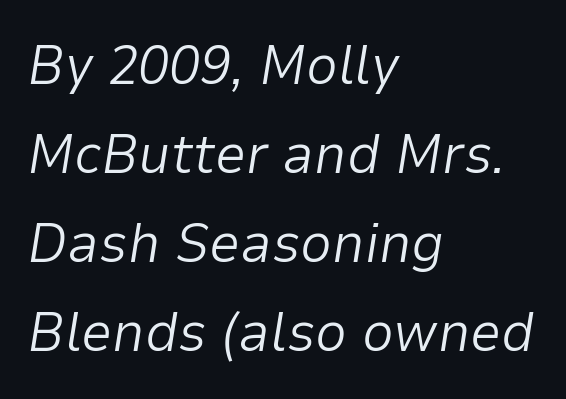
The image shows 56 px light type, italic (leaning right); set left-aligned, normal line spacing (1.59x), normal letter spacing, not underlined; low stroke contrast and a medium x-height.
